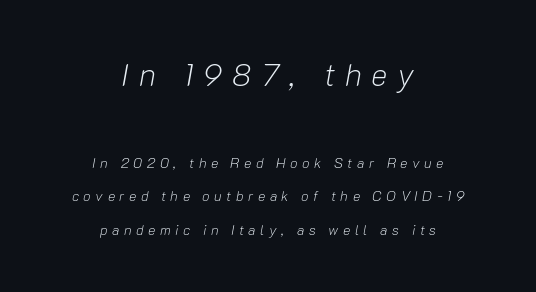
Q: Is the text bold? A: No.
Q: Is the text italic (slanted)? A: Yes, it leans right by about 10 degrees.
Q: Is the text underlined? A: No.
Q: How is the paragraph aligned? A: Centered.
Q: Is the spacing between letters normal or unusually wide? A: Unusually wide.
Q: Is the spacing between lines tight, normal or loose? A: Loose.
Q: Which block of text is set in a larger size, the first (top) or the second (bottom)? A: The first (top) one.
Q: Width (condensed, normal, or wide)? A: Normal.
Q: Stroke contrast? A: Low.
Q: x-height? A: Medium.
Q: Monospaced? A: No.
